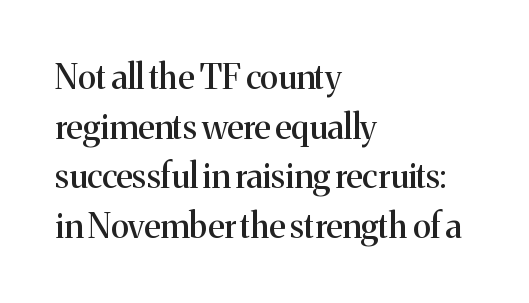
Inter-character spacing is left at the font's built-in metrics. Looks like regular typesetting: each glyph gets only the width it needs. The lines in this sample share a left origin and differ only in where they stop. The axis of the letterforms is exactly vertical.
